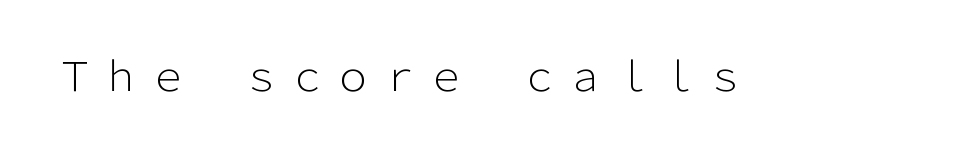
Q: Is the text bold? A: No.
Q: Is the text italic (slanted)? A: No, it is upright.
Q: Is the typeface a serif or a sans-serif typeface? A: Sans-serif.
Q: Is the text underlined? A: No.
Q: Width (condensed, normal, or wide)? A: Normal.
Q: Stroke contrast? A: Low.
Q: x-height? A: Medium.
Q: Monospaced? A: No.
